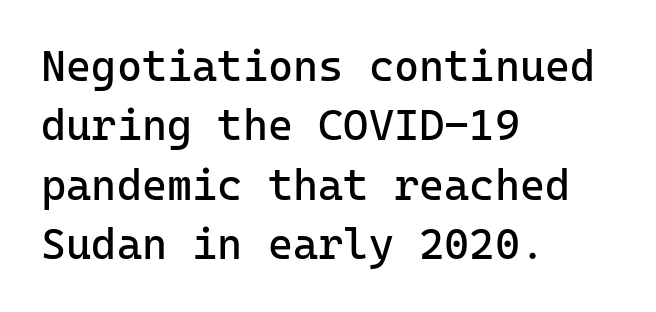
Short note: letters normally spaced. The rag falls on the right side of this text block. This is sans-serif lettering, the kind often seen on screens and signage. Characters remain perfectly vertical along every line.
